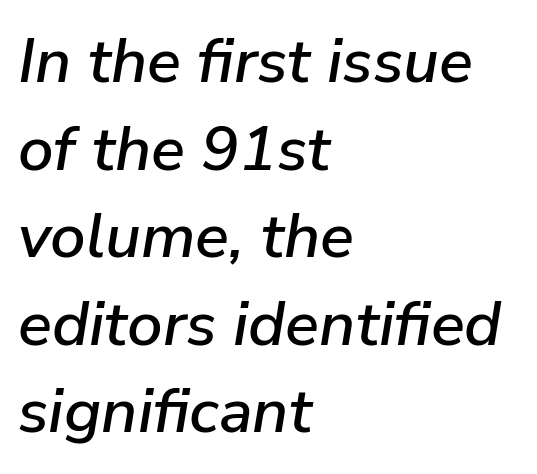
Q: Is the text italic (slanted)? A: Yes, it leans right by about 9 degrees.
Q: Is the text underlined? A: No.
Q: How is the paragraph aligned? A: Left-aligned.
Q: Is the spacing between letters normal or unusually wide? A: Normal.
Q: Is the spacing between lines tight, normal or loose? A: Normal.
Q: Width (condensed, normal, or wide)? A: Normal.
Q: Stroke contrast? A: Low.
Q: x-height? A: Medium.
Q: Monospaced? A: No.
